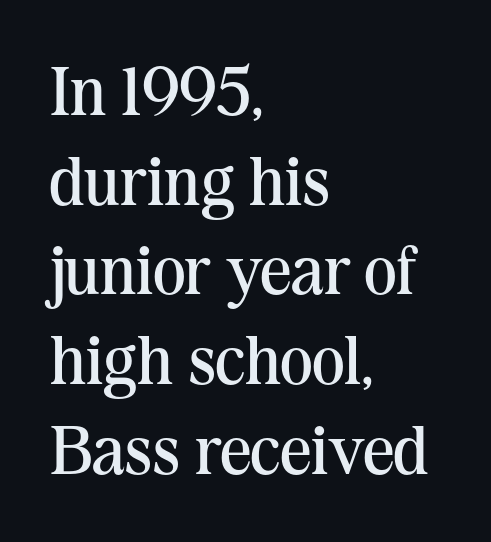
Q: Is the text bold? A: No.
Q: Is the text italic (slanted)? A: No, it is upright.
Q: Is the typeface a serif or a sans-serif typeface? A: Serif.
Q: Is the text underlined? A: No.
Q: How is the paragraph aligned? A: Left-aligned.
Q: Is the spacing between letters normal or unusually wide? A: Normal.
Q: Is the spacing between lines tight, normal or loose? A: Normal.
Q: Width (condensed, normal, or wide)? A: Normal.
Q: Stroke contrast? A: Medium.
Q: x-height? A: Medium.
Q: Monospaced? A: No.
